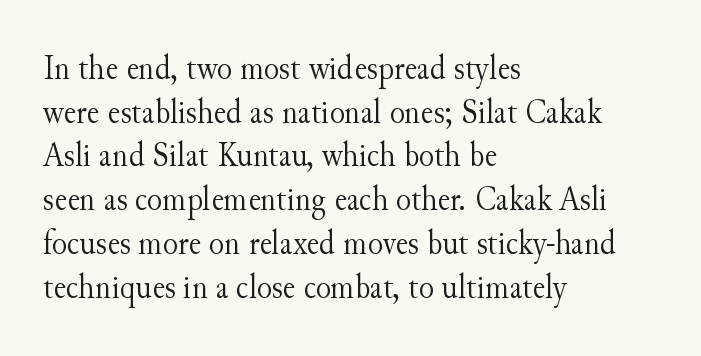
The image shows 35 px light serif type, upright; set left-aligned, normal line spacing (1.25x), normal letter spacing, not underlined; medium stroke contrast and a small x-height.
